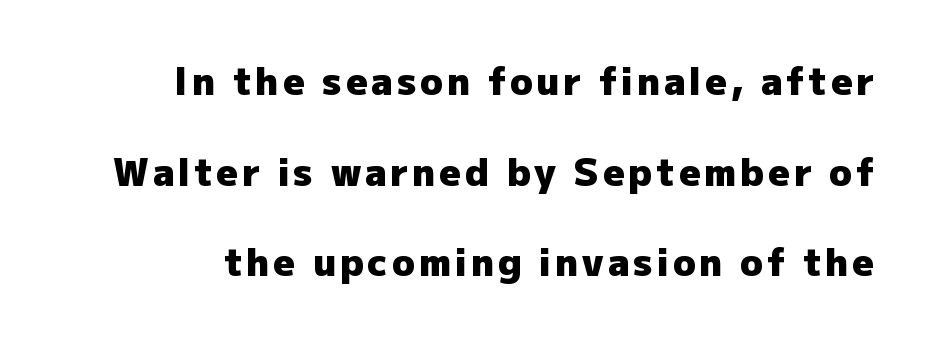
{"serif": "no", "italic": "no", "bold": "yes", "weight": "heavy", "width": "normal", "stroke_contrast": "low", "x_height": "medium", "monospaced": "no", "underline": "no", "line_spacing": "loose", "line_spacing_ratio": 2.45, "glyph_px": 37}
